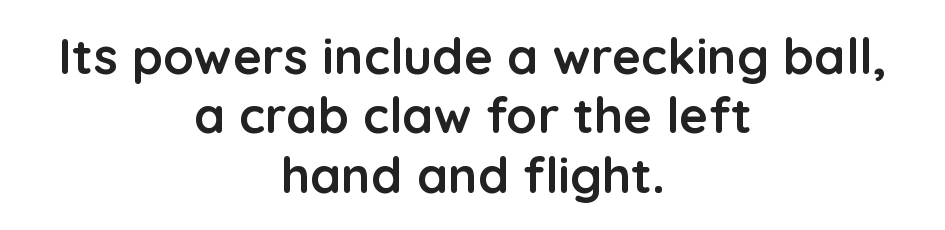
The image shows 50 px semibold sans-serif type, upright; set centered, line spacing 1.19x, normal letter spacing, not underlined; low stroke contrast and a medium x-height.
